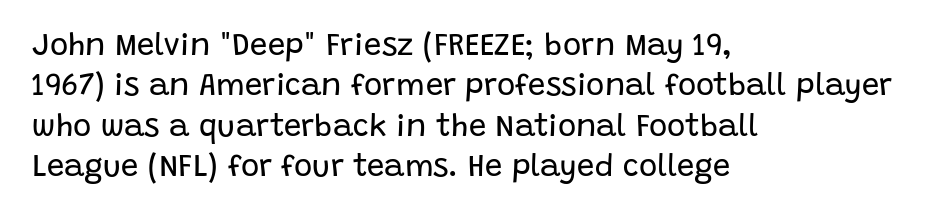
{"serif": "no", "italic": "no", "bold": "no", "weight": "regular", "width": "normal", "stroke_contrast": "low", "x_height": "large", "monospaced": "no", "underline": "no", "align": "left", "line_spacing": "normal", "line_spacing_ratio": 1.3, "letter_spacing": "normal", "letter_spacing_em": 0.0, "glyph_px": 31}
